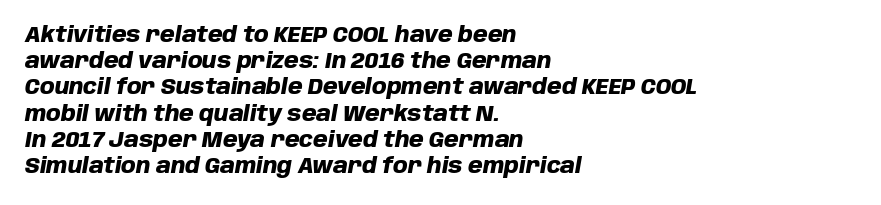
{"italic": "yes", "lean": "right", "slant_degrees": 10, "bold": "yes", "underline": "no", "align": "left", "line_spacing": "normal", "line_spacing_ratio": 1.25, "letter_spacing": "normal", "letter_spacing_em": 0.0, "glyph_px": 21}
